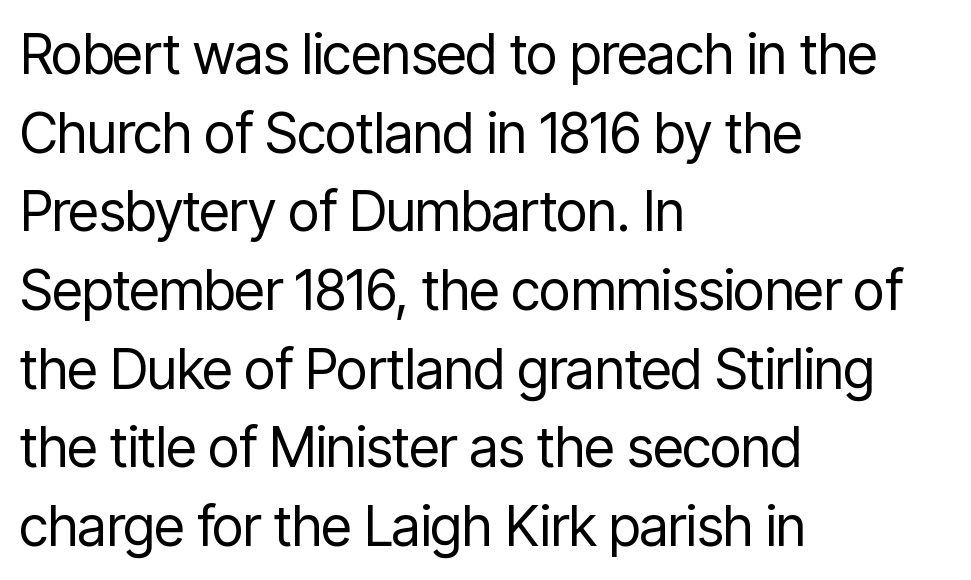
{"serif": "no", "italic": "no", "bold": "no", "weight": "regular", "width": "condensed", "stroke_contrast": "low", "x_height": "medium", "monospaced": "no", "underline": "no", "align": "left", "line_spacing": "normal", "line_spacing_ratio": 1.43, "letter_spacing": "normal", "letter_spacing_em": 0.0, "glyph_px": 55}
